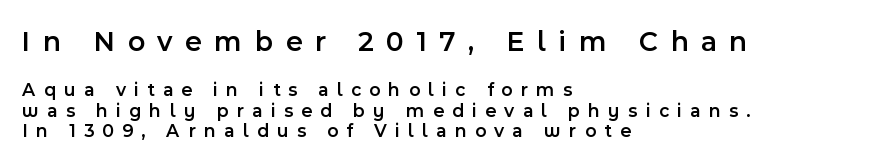
The image shows 29 px semibold sans-serif type, upright; set left-aligned, tight line spacing (1.09x), unusually wide letter spacing (+0.43 em), not underlined; the first (top) block is 1.53x larger; a medium x-height.
